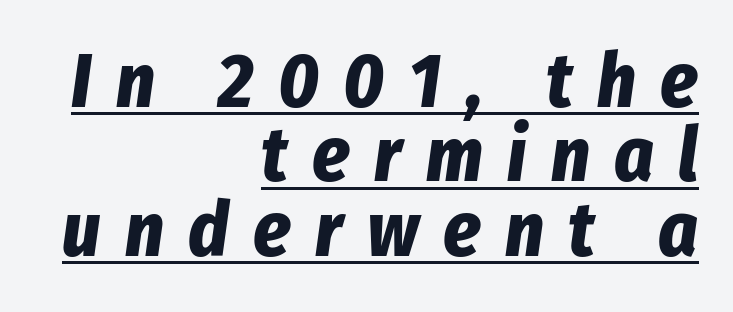
Q: Is the text bold? A: Yes.
Q: Is the text italic (slanted)? A: Yes, it leans right by about 8 degrees.
Q: Is the text underlined? A: Yes.
Q: How is the paragraph aligned? A: Right-aligned.
Q: Is the spacing between letters normal or unusually wide? A: Unusually wide.
Q: Is the spacing between lines tight, normal or loose? A: Tight.
Q: Width (condensed, normal, or wide)? A: Condensed.
Q: Stroke contrast? A: Low.
Q: x-height? A: Medium.
Q: Monospaced? A: No.
